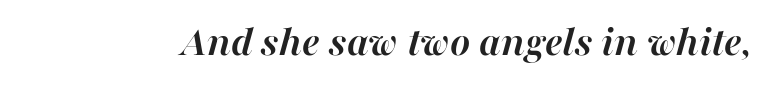
{"italic": "yes", "lean": "right", "slant_degrees": 16, "bold": "yes", "weight": "semibold", "width": "normal", "stroke_contrast": "high", "x_height": "medium", "monospaced": "no", "underline": "no", "letter_spacing": "normal", "letter_spacing_em": 0.0, "glyph_px": 43}
